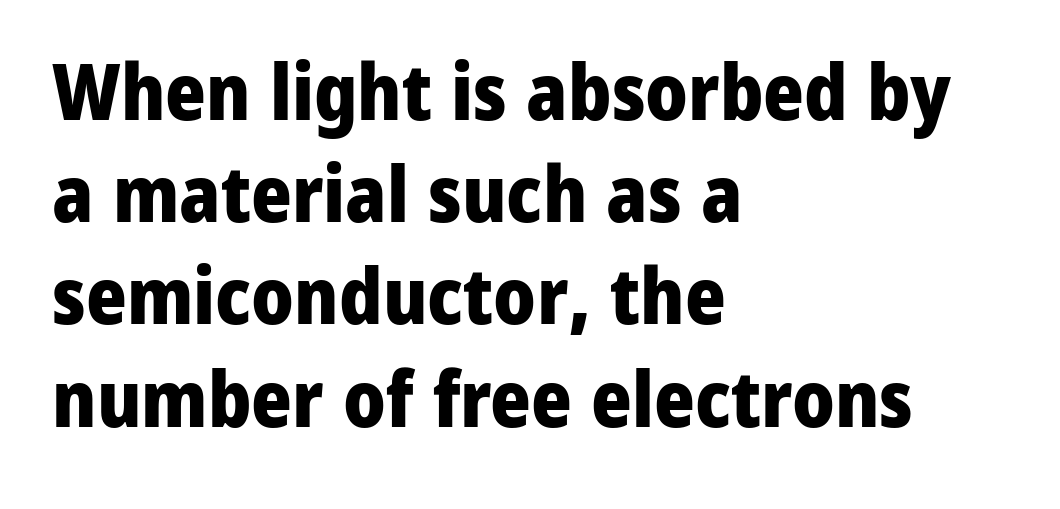
The image shows 78 px heavy sans-serif type, upright; set left-aligned, normal line spacing (1.31x), normal letter spacing, not underlined; low stroke contrast and a medium x-height.
